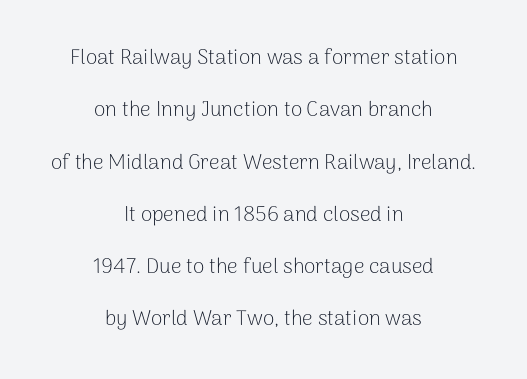
Q: Is the text bold? A: No.
Q: Is the text italic (slanted)? A: No, it is upright.
Q: Is the text underlined? A: No.
Q: How is the paragraph aligned? A: Centered.
Q: Is the spacing between letters normal or unusually wide? A: Normal.
Q: Is the spacing between lines tight, normal or loose? A: Loose.
